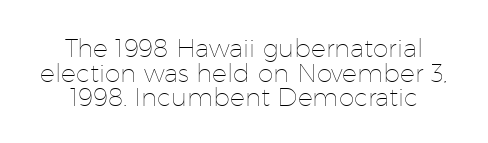
Q: Is the text bold? A: No.
Q: Is the text italic (slanted)? A: No, it is upright.
Q: Is the text underlined? A: No.
Q: How is the paragraph aligned? A: Centered.
Q: Is the spacing between letters normal or unusually wide? A: Normal.
Q: Is the spacing between lines tight, normal or loose? A: Tight.
